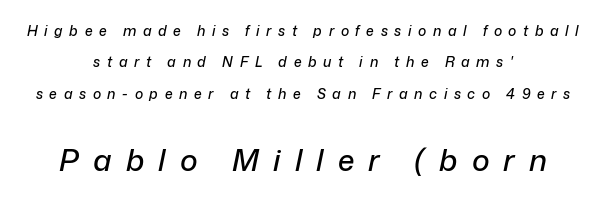
{"italic": "yes", "lean": "right", "slant_degrees": 12, "width": "normal", "stroke_contrast": "low", "x_height": "medium", "monospaced": "no", "underline": "no", "align": "center", "line_spacing": "loose", "line_spacing_ratio": 2.25, "letter_spacing": "wide", "letter_spacing_em": 0.47, "larger_block": "second", "size_ratio": 2.14, "glyph_px": 30}
